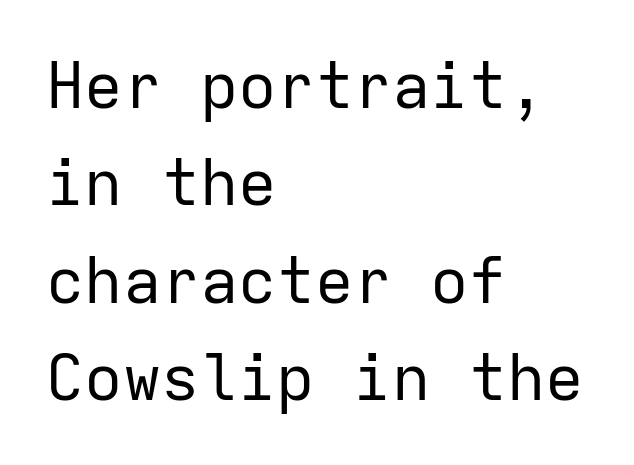
Q: Is the text bold? A: No.
Q: Is the text italic (slanted)? A: No, it is upright.
Q: Is the typeface a serif or a sans-serif typeface? A: Sans-serif.
Q: Is the text underlined? A: No.
Q: How is the paragraph aligned? A: Left-aligned.
Q: Is the spacing between letters normal or unusually wide? A: Normal.
Q: Is the spacing between lines tight, normal or loose? A: Normal.
Q: Width (condensed, normal, or wide)? A: Normal.
Q: Stroke contrast? A: Low.
Q: x-height? A: Medium.
Q: Monospaced? A: Yes.
